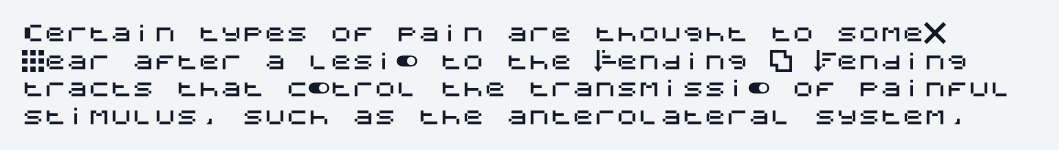
This sample uses an upright cut, with every glyph sitting square on the baseline. The block of text has a typical density, with ordinary space between rows. The type is set solid horizontally, with unmodified tracking. The gap between lines stays unmarked.
